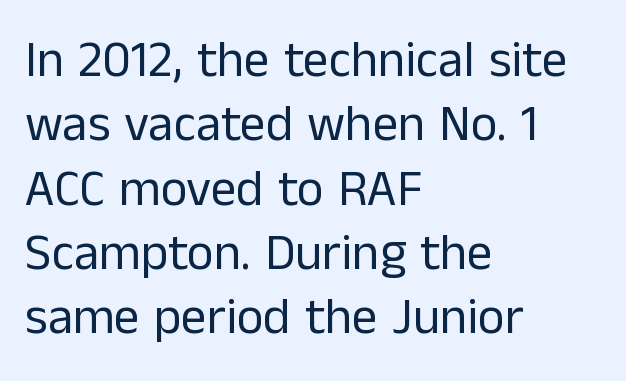
The image shows 51 px regular-weight sans-serif type, upright; set left-aligned, normal line spacing (1.26x), normal letter spacing, not underlined; low stroke contrast and a medium x-height.
